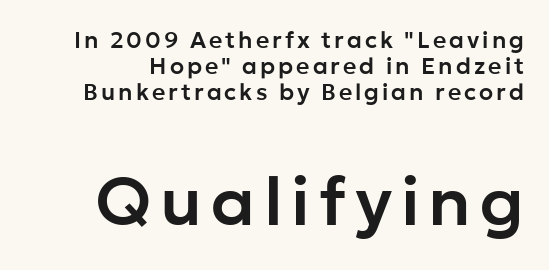
Does the leading feel generous? Not at all — it's pinched. The letters advance in unequal steps, a hallmark of proportional type. Classification — sans serif. Block two is the big one; block one sits smaller above it. Italic? Not at all — the glyphs are vertical.
